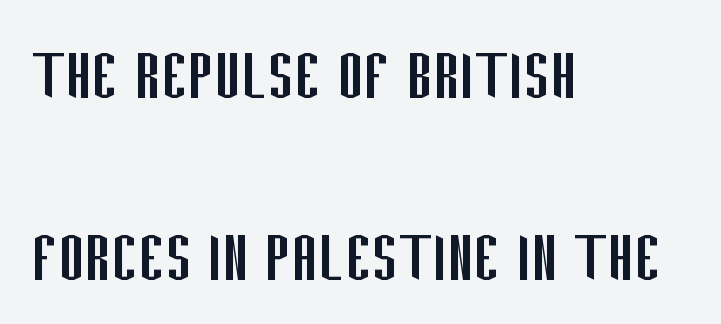
Q: Is the text bold? A: No.
Q: Is the text italic (slanted)? A: No, it is upright.
Q: Is the typeface a serif or a sans-serif typeface? A: Sans-serif.
Q: Is the text underlined? A: No.
Q: How is the paragraph aligned? A: Left-aligned.
Q: Is the spacing between letters normal or unusually wide? A: Normal.
Q: Is the spacing between lines tight, normal or loose? A: Loose.
Q: Width (condensed, normal, or wide)? A: Condensed.
Q: Stroke contrast? A: Low.
Q: x-height? A: Large.
Q: Monospaced? A: No.
